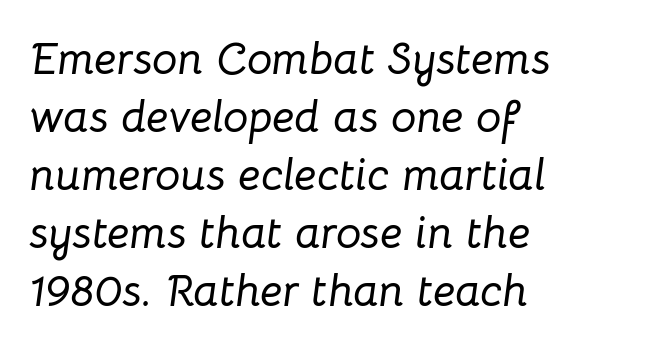
The image shows 45 px text type, italic (leaning right); set left-aligned, normal line spacing (1.29x), normal letter spacing, not underlined; low stroke contrast and a medium x-height.
